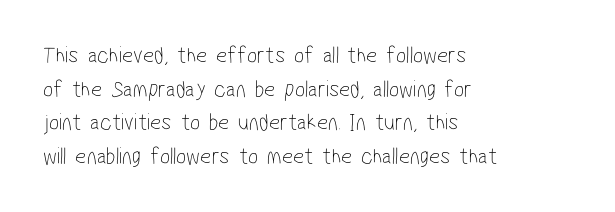
Q: Is the text bold? A: No.
Q: Is the text underlined? A: No.
Q: How is the paragraph aligned? A: Left-aligned.
Q: Is the spacing between letters normal or unusually wide? A: Normal.
Q: Is the spacing between lines tight, normal or loose? A: Normal.
